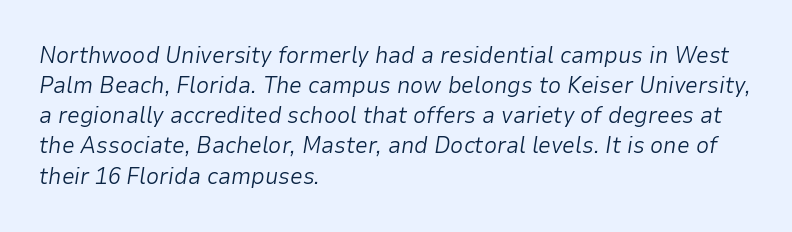
The image shows 23 px text type, italic (leaning right); set left-aligned, normal line spacing (1.31x), normal letter spacing, not underlined.
